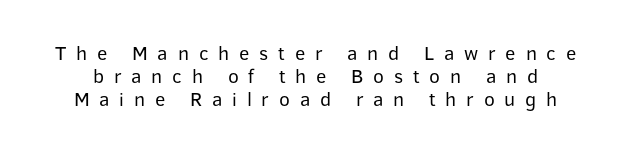
Is the letter spacing exaggerated? Yes — the characters are pushed far apart. The area under the type is left untouched. Every character sits straight up, as roman type does. No chunkiness to these letters — they're not bold.
